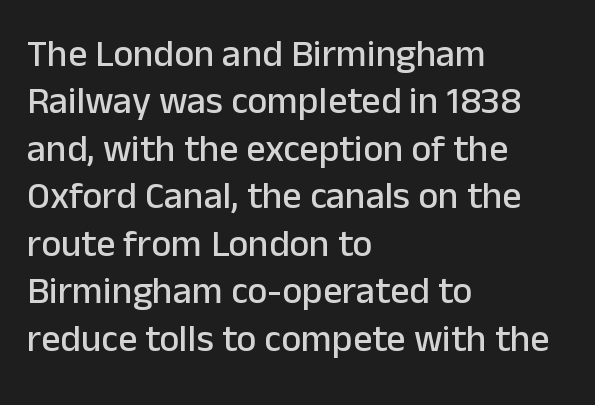
The image shows 38 px sans-serif type, upright; set left-aligned, normal line spacing (1.25x), normal letter spacing, not underlined; low stroke contrast and a medium x-height.
